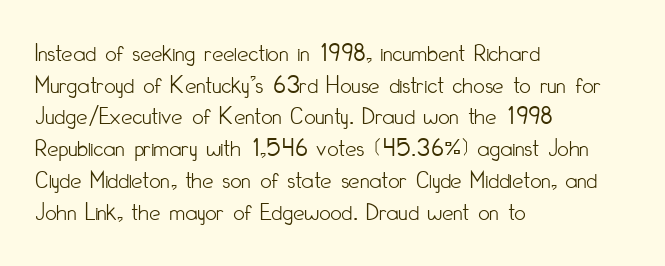
{"italic": "no", "bold": "no", "underline": "no", "align": "left", "line_spacing": "normal", "line_spacing_ratio": 1.27, "letter_spacing": "normal", "letter_spacing_em": 0.0, "glyph_px": 25}
